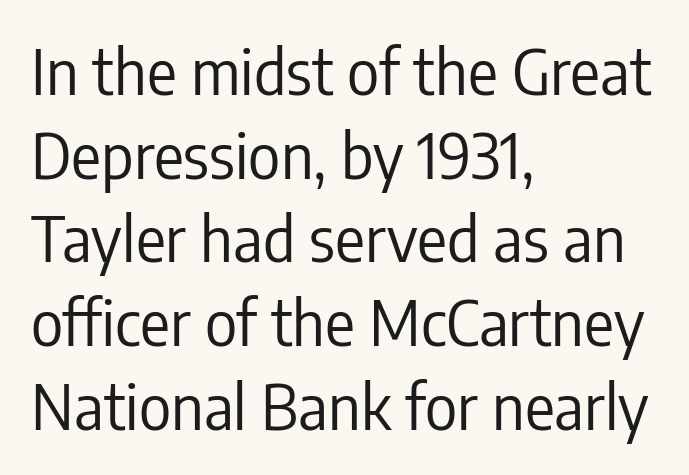
Q: Is the text bold? A: No.
Q: Is the text italic (slanted)? A: No, it is upright.
Q: Is the typeface a serif or a sans-serif typeface? A: Sans-serif.
Q: Is the text underlined? A: No.
Q: How is the paragraph aligned? A: Left-aligned.
Q: Is the spacing between letters normal or unusually wide? A: Normal.
Q: Is the spacing between lines tight, normal or loose? A: Normal.
Q: Width (condensed, normal, or wide)? A: Condensed.
Q: Stroke contrast? A: Low.
Q: x-height? A: Medium.
Q: Monospaced? A: No.
